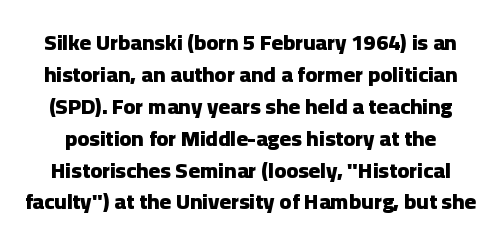
Q: Is the text bold? A: Yes.
Q: Is the text italic (slanted)? A: No, it is upright.
Q: Is the text underlined? A: No.
Q: Is the spacing between letters normal or unusually wide? A: Normal.
Q: Is the spacing between lines tight, normal or loose? A: Normal.
